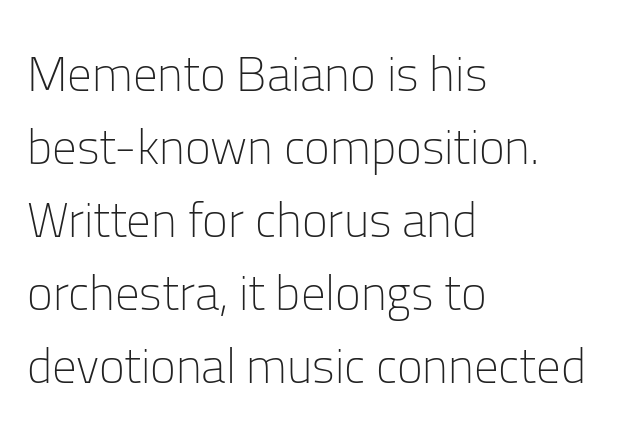
The image shows 49 px light sans-serif type, upright; set left-aligned, normal line spacing (1.49x), normal letter spacing, not underlined; low stroke contrast and a medium x-height.
